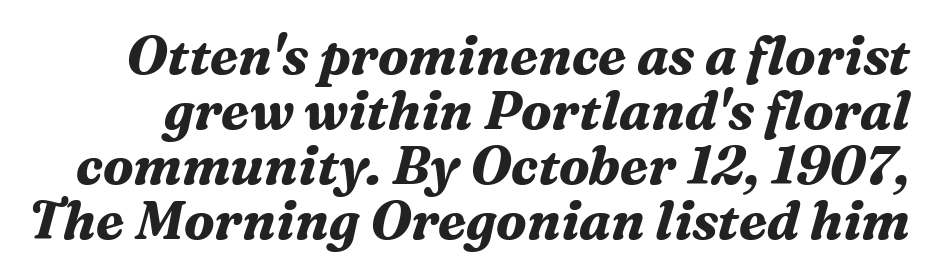
Is this a fixed-width face? No — the glyphs have proportional, varying widths. What kind of face is this? One with serifs. Horizontal bands of white between lines are thin slivers. A typesetter would mark this as italic.
